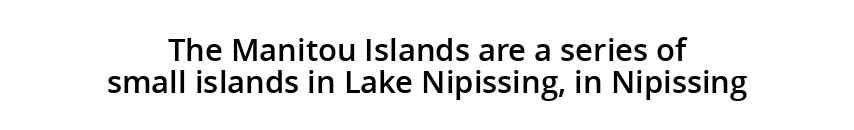
Letterform terminals end flat and unadorned throughout the passage. Reading down the block, each line starts at a different indent, mirrored at its end. Nothing unusual about the tracking: characters are spaced as the font intends. The letters are semibold — heavier than regular but short of a full bold. The axis of the letterforms is exactly vertical. Regarding leading, the lines here are crowded together.
